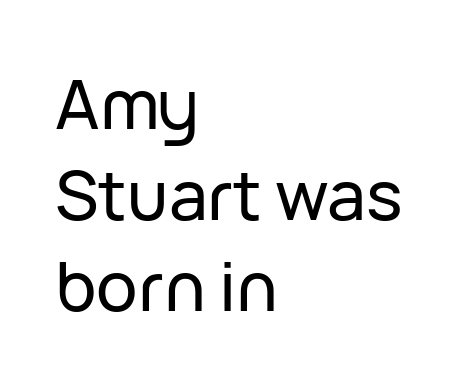
Clear beneath every line of the passage. The vertical gap from one line to the next is medium. It's the straight-up-and-down kind of type. Visually the block forms a straight wall on the left and a jagged coastline on the right.
